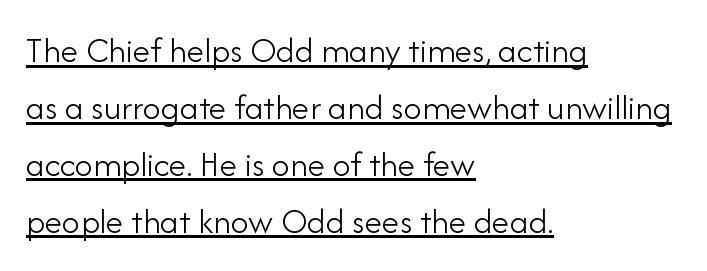
Q: Is the text bold? A: No.
Q: Is the text italic (slanted)? A: No, it is upright.
Q: Is the typeface a serif or a sans-serif typeface? A: Sans-serif.
Q: Is the text underlined? A: Yes.
Q: How is the paragraph aligned? A: Left-aligned.
Q: Is the spacing between letters normal or unusually wide? A: Normal.
Q: Is the spacing between lines tight, normal or loose? A: Normal.
Q: Width (condensed, normal, or wide)? A: Normal.
Q: Stroke contrast? A: Low.
Q: x-height? A: Small.
Q: Monospaced? A: No.
